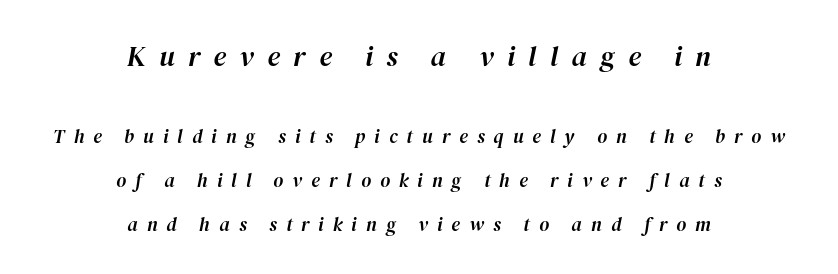
Reading down the column, the eye jumps a long way to each next line. Compared with typical body copy, the letter spacing here is much looser. Slant detected: the letters are inclined. The paragraph shown floats in the horizontal middle. Clear beneath every line of the passage. This sample has the flowing, uneven cadence of proportional lettering.
